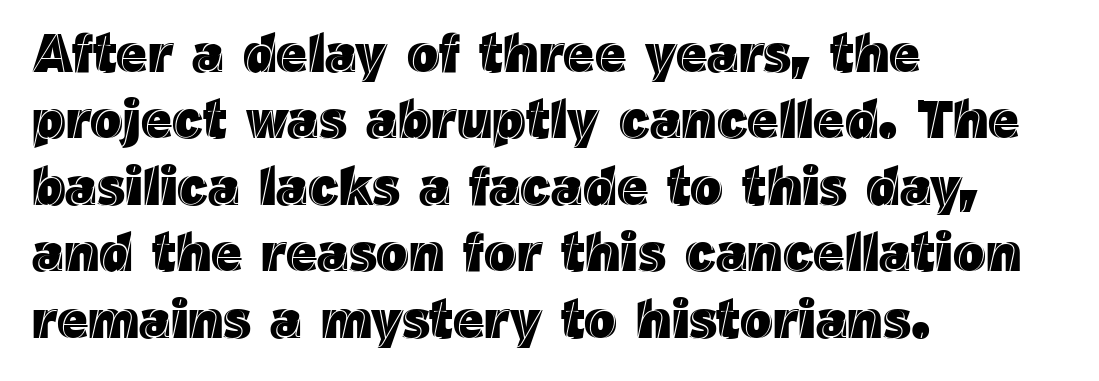
{"italic": "no", "width": "normal", "x_height": "medium", "monospaced": "no", "underline": "no", "align": "left", "line_spacing_ratio": 1.23, "letter_spacing": "normal", "letter_spacing_em": 0.0, "glyph_px": 54}
